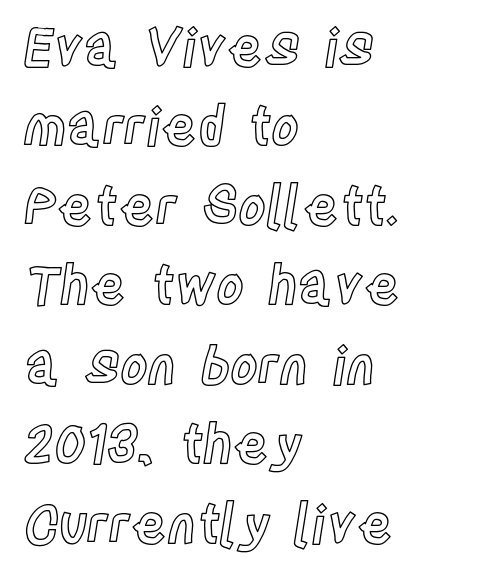
The image shows 53 px condensed type; set left-aligned, normal line spacing (1.5x), normal letter spacing, not underlined; a large x-height.
